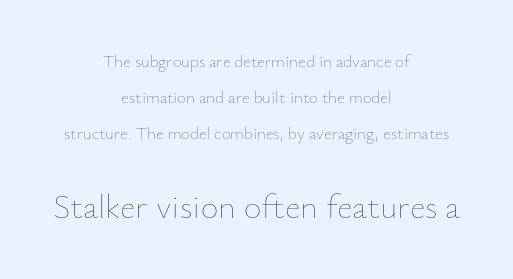
The image shows 34 px thin type, upright; set centered, loose line spacing (2.13x), normal letter spacing, not underlined; the second (bottom) block is 2.0x larger; low stroke contrast and a small x-height.
